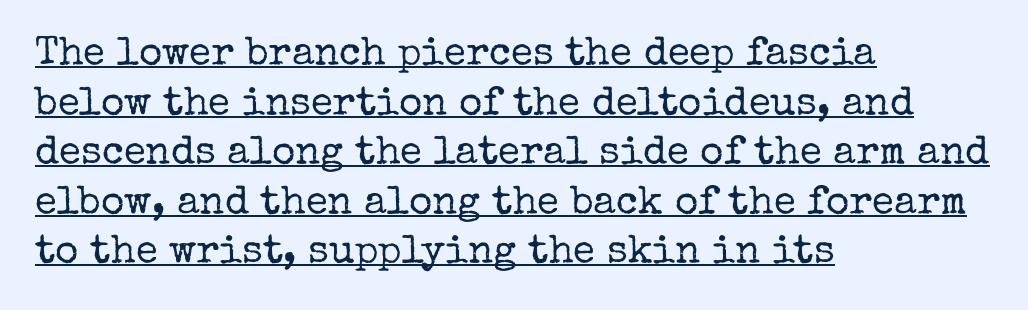
Q: Is the text bold? A: No.
Q: Is the text italic (slanted)? A: No, it is upright.
Q: Is the typeface a serif or a sans-serif typeface? A: Serif.
Q: Is the text underlined? A: Yes.
Q: How is the paragraph aligned? A: Left-aligned.
Q: Is the spacing between letters normal or unusually wide? A: Normal.
Q: Width (condensed, normal, or wide)? A: Normal.
Q: Stroke contrast? A: Low.
Q: x-height? A: Medium.
Q: Monospaced? A: No.
